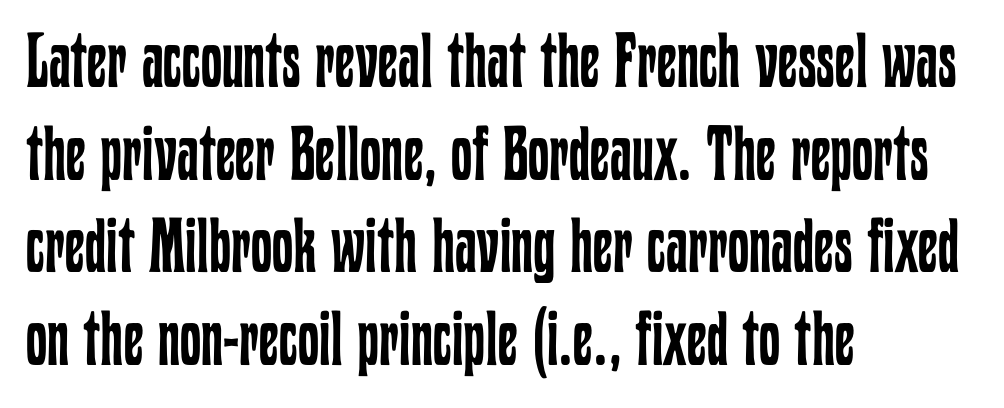
The image shows 76 px regular-weight, condensed type, upright; set left-aligned, line spacing 1.22x, normal letter spacing, not underlined; low stroke contrast and a medium x-height.
